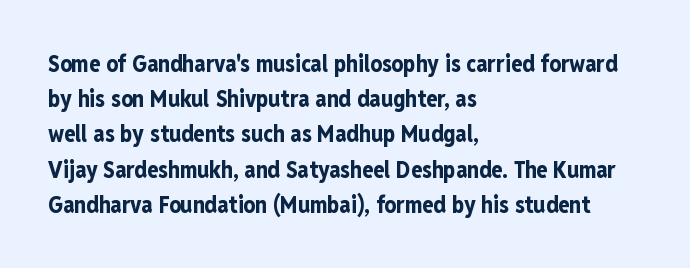
Each new line begins a customary step beneath the previous one. This rendering leaves character spacing at its baseline value. The lettering stays uniformly vertical, giving the passage a roman look. This rendering features lettering with no underline. A student would call this left alignment; a typographer would say flush left, rag right. Is the type bold? Yes — the strokes are clearly thick and heavy.
